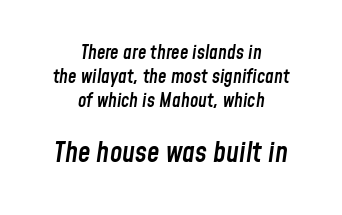
The image shows 28 px semibold, condensed type, italic (leaning right); set centered, normal line spacing (1.26x), normal letter spacing, not underlined; the second (bottom) block is 1.47x larger; low stroke contrast and a medium x-height.
